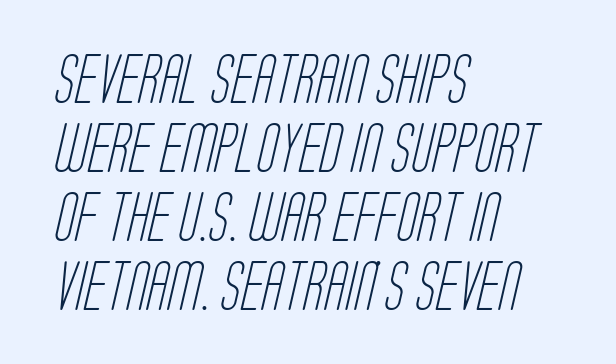
Q: Is the text bold? A: No.
Q: Is the typeface a serif or a sans-serif typeface? A: Sans-serif.
Q: Is the text underlined? A: No.
Q: How is the paragraph aligned? A: Left-aligned.
Q: Is the spacing between letters normal or unusually wide? A: Normal.
Q: Is the spacing between lines tight, normal or loose? A: Normal.
Q: Width (condensed, normal, or wide)? A: Condensed.
Q: Stroke contrast? A: Low.
Q: x-height? A: Large.
Q: Monospaced? A: No.
